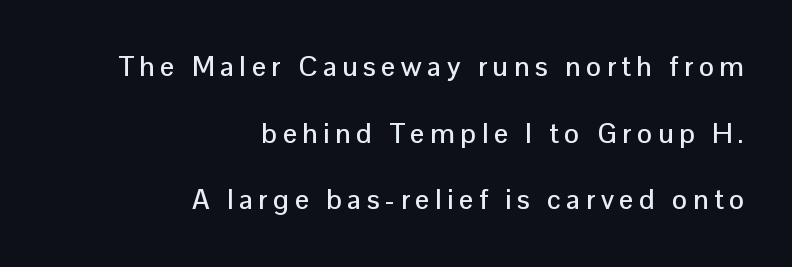
The image shows 28 px sans-serif type, upright; set right-aligned, loose line spacing (2.38x), unusually wide letter spacing (+0.2 em), not underlined; low stroke contrast and a medium x-height.
